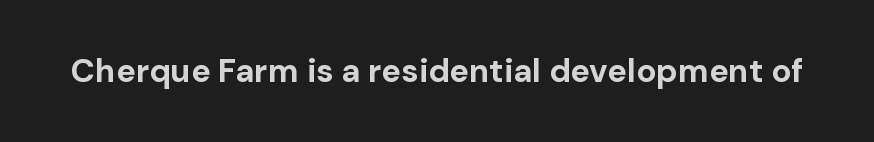
{"serif": "no", "italic": "no", "bold": "yes", "weight": "bold", "width": "normal", "stroke_contrast": "low", "x_height": "medium", "monospaced": "no", "underline": "no", "letter_spacing": "normal", "letter_spacing_em": 0.0, "glyph_px": 33}
